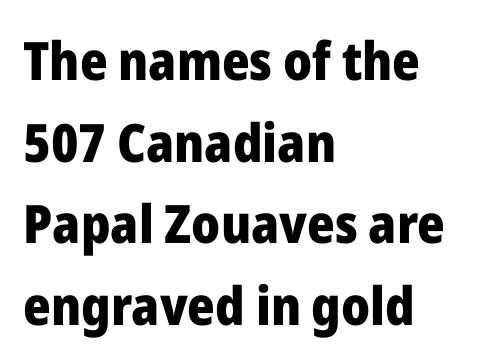
The image shows 53 px heavy sans-serif type, upright; set left-aligned, normal line spacing (1.54x), normal letter spacing, not underlined; low stroke contrast and a medium x-height.
